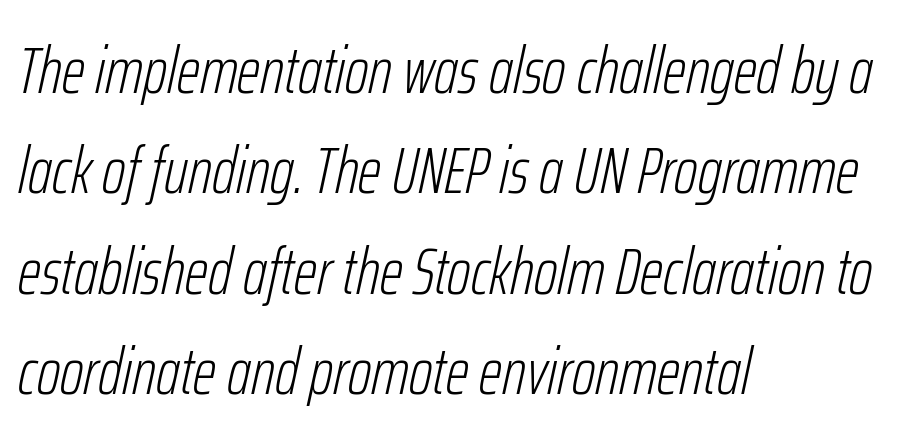
{"italic": "yes", "lean": "right", "slant_degrees": 12, "bold": "no", "weight": "light", "width": "condensed", "stroke_contrast": "low", "x_height": "medium", "monospaced": "no", "underline": "no", "align": "left", "line_spacing": "normal", "line_spacing_ratio": 1.52, "letter_spacing": "normal", "letter_spacing_em": 0.0, "glyph_px": 66}
